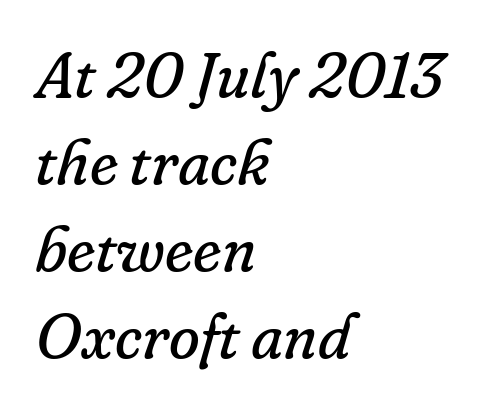
The image shows 63 px regular-weight serif type, italic (leaning right); set left-aligned, normal line spacing (1.38x), normal letter spacing, not underlined; low stroke contrast and a small x-height.
